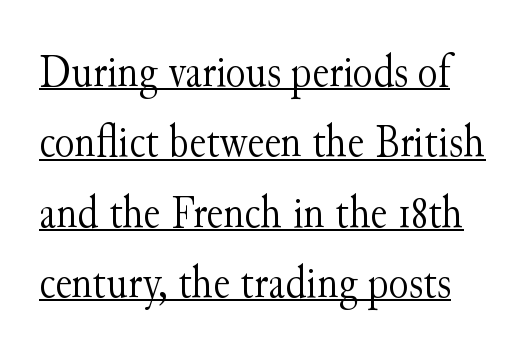
You can tell it's not italic because the verticals are truly vertical. This block has exactly the height ordinary leading produces. Spacing verdict: proportional, widths tailored to each character. A typesetter would call this zero additional tracking.
